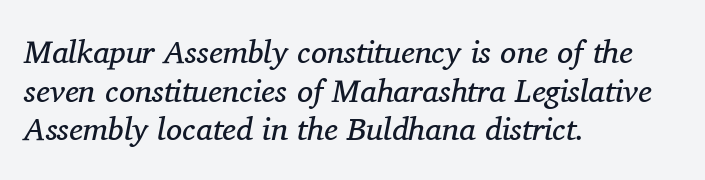
Q: Is the text bold? A: No.
Q: Is the text italic (slanted)? A: Yes, it leans right by about 11 degrees.
Q: Is the typeface a serif or a sans-serif typeface? A: Serif.
Q: Is the text underlined? A: No.
Q: How is the paragraph aligned? A: Left-aligned.
Q: Is the spacing between letters normal or unusually wide? A: Normal.
Q: Width (condensed, normal, or wide)? A: Normal.
Q: Stroke contrast? A: Medium.
Q: x-height? A: Medium.
Q: Monospaced? A: No.
